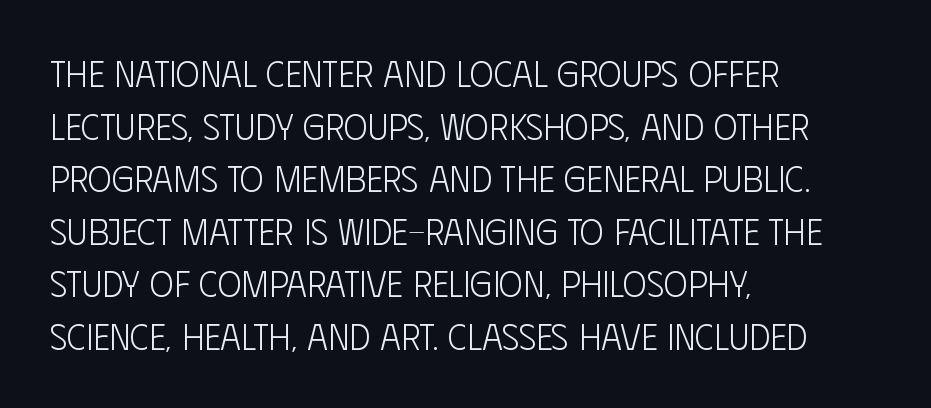
Q: Is the text bold? A: No.
Q: Is the text italic (slanted)? A: No, it is upright.
Q: Is the typeface a serif or a sans-serif typeface? A: Sans-serif.
Q: Is the text underlined? A: No.
Q: How is the paragraph aligned? A: Left-aligned.
Q: Is the spacing between letters normal or unusually wide? A: Normal.
Q: Is the spacing between lines tight, normal or loose? A: Normal.
Q: Width (condensed, normal, or wide)? A: Condensed.
Q: Stroke contrast? A: Low.
Q: x-height? A: Large.
Q: Monospaced? A: No.
